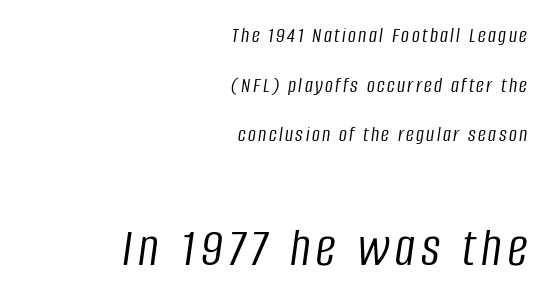
Does the leading feel generous? Absolutely, it's lavish. Varying glyph widths throughout — classic text-font behaviour. This sample is right-justified, so line beginnings fall wherever the words allow. This layout puts the modest block above and the oversized block below. These glyphs show unthickened strokes, regular width or finer.
